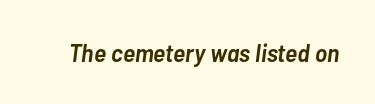
Nobody drew a line under any word here. If you drew a line through each stem, it would be angled. Set as a demibold, roughly 600 on the weight scale. Tracking here is standard; glyphs follow each other at the usual distance.
